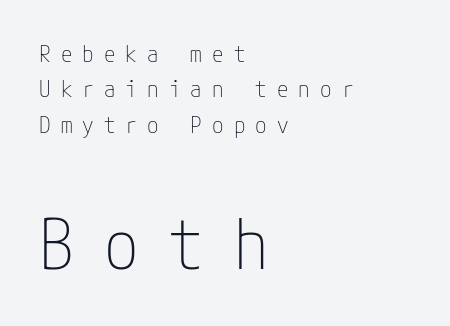
The image shows 69 px thin, condensed sans-serif type, upright; set left-aligned, normal line spacing (1.54x), unusually wide letter spacing (+0.44 em), not underlined; the second (bottom) block is 3.0x larger; low stroke contrast and a medium x-height.
